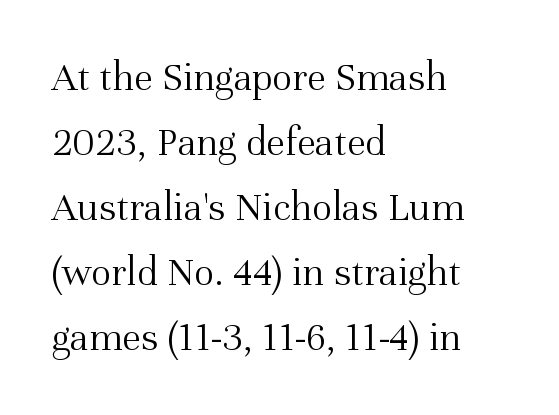
{"serif": "yes", "italic": "no", "bold": "no", "weight": "light", "width": "normal", "stroke_contrast": "medium", "x_height": "medium", "monospaced": "no", "underline": "no", "align": "left", "line_spacing": "normal", "line_spacing_ratio": 1.55, "letter_spacing": "normal", "letter_spacing_em": 0.0, "glyph_px": 42}
